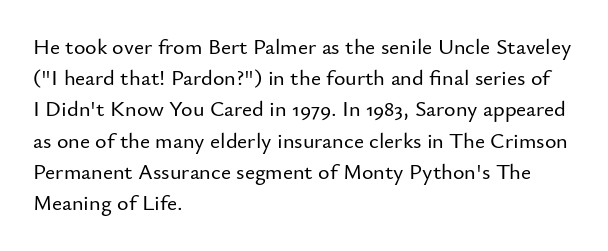
The image shows 22 px text type, upright; set left-aligned, normal line spacing (1.42x), normal letter spacing, not underlined.
